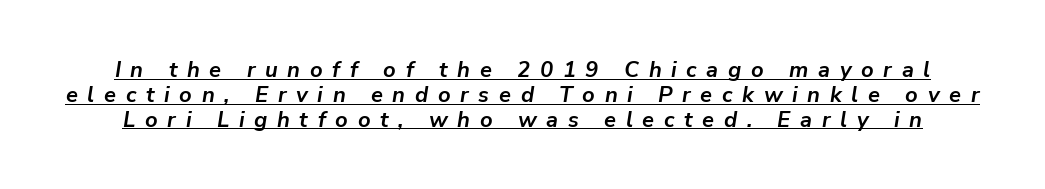
The characters look thick and weighty, a clear bold. Loose tracking; the words dissolve into strings of separated letters. Students, observe: this is what under-led, compact text looks like. The rendered words wear a rule along their underside.
